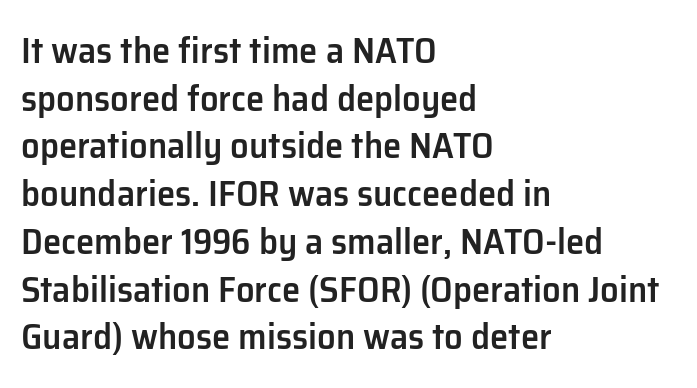
The typesetting leans somewhat heavy: a semibold. Layout note: lines flush left. This sample uses a sans-serif face. Successive baselines arrive at the customary interval.
